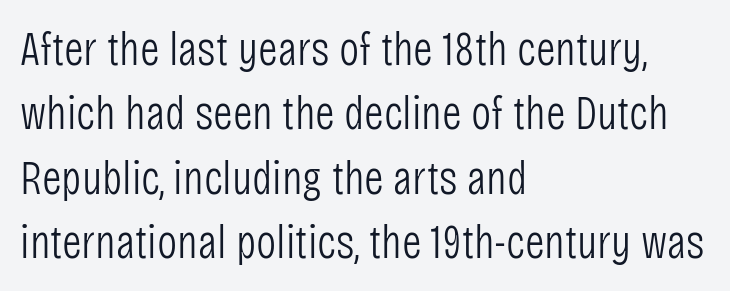
{"serif": "no", "italic": "no", "bold": "no", "weight": "light", "width": "condensed", "stroke_contrast": "low", "x_height": "large", "monospaced": "no", "underline": "no", "align": "left", "line_spacing": "normal", "line_spacing_ratio": 1.34, "letter_spacing": "normal", "letter_spacing_em": 0.0, "glyph_px": 48}
